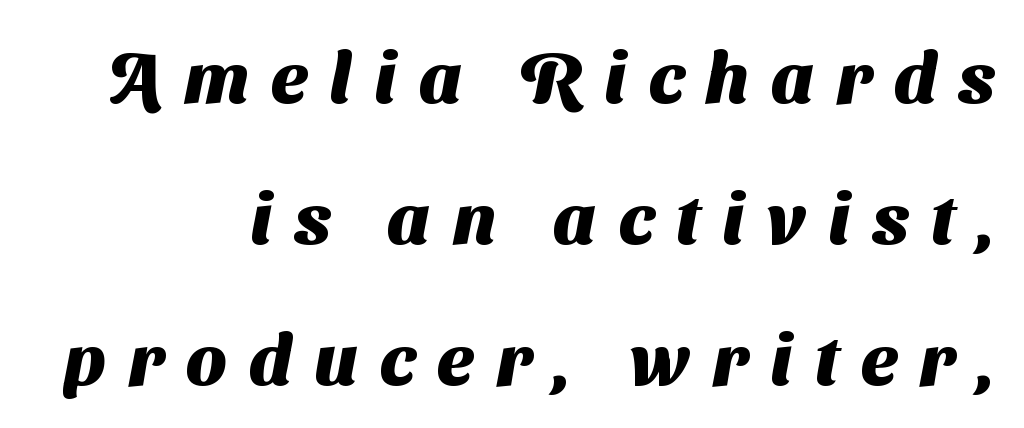
{"serif": "no", "bold": "yes", "weight": "heavy", "width": "normal", "stroke_contrast": "medium", "x_height": "medium", "monospaced": "no", "underline": "no", "align": "right", "line_spacing": "loose", "line_spacing_ratio": 1.96, "letter_spacing": "wide", "letter_spacing_em": 0.31, "glyph_px": 72}
